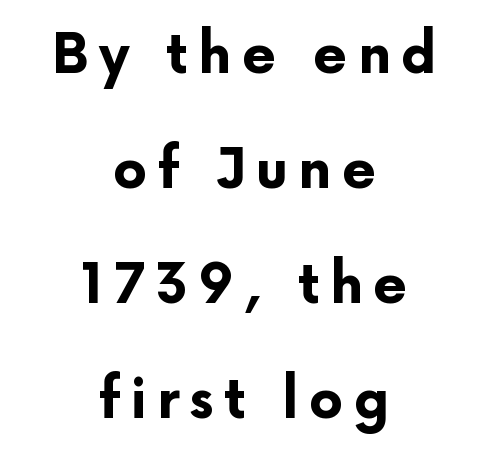
{"serif": "no", "italic": "no", "bold": "yes", "weight": "bold", "width": "normal", "stroke_contrast": "low", "x_height": "medium", "monospaced": "no", "underline": "no", "align": "center", "line_spacing": "loose", "line_spacing_ratio": 2.13, "glyph_px": 54}
